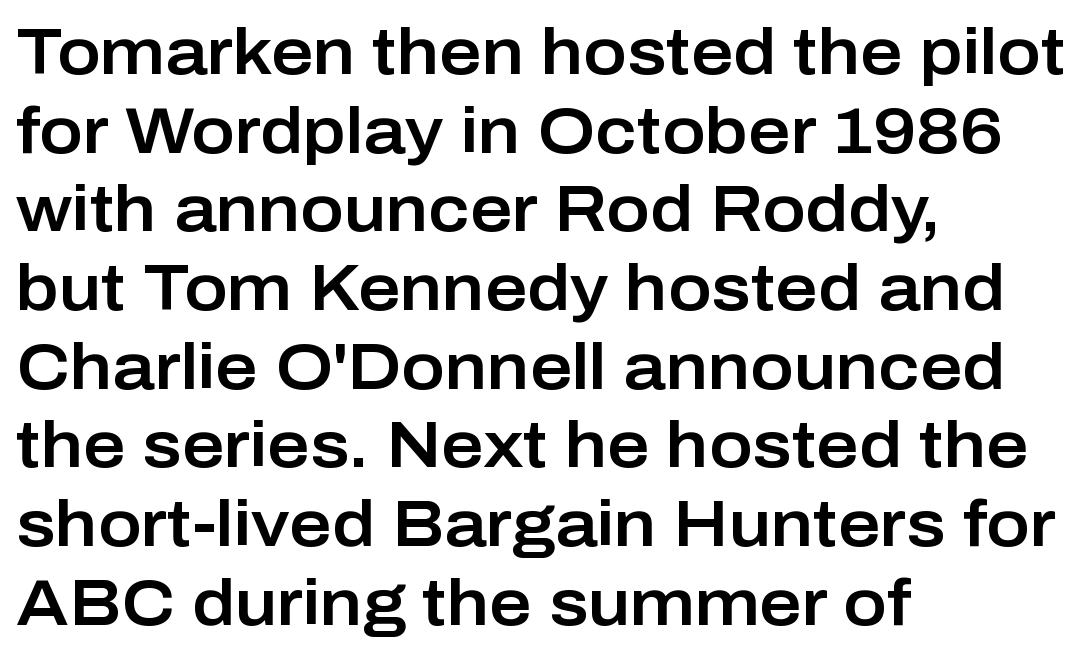
{"serif": "no", "italic": "no", "width": "normal", "stroke_contrast": "low", "x_height": "medium", "monospaced": "no", "underline": "no", "align": "left", "line_spacing_ratio": 1.21, "letter_spacing": "normal", "letter_spacing_em": 0.0, "glyph_px": 65}
